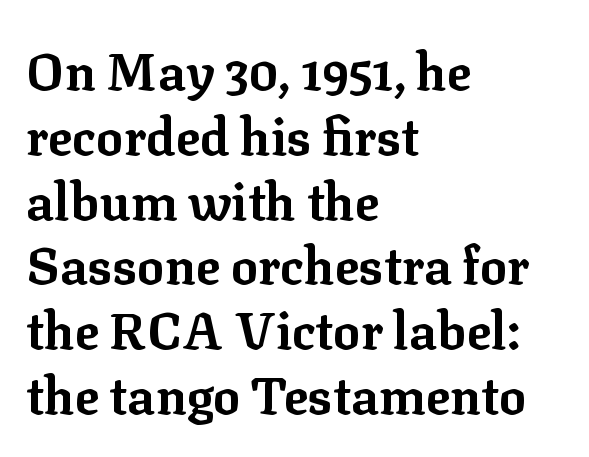
Q: Is the text bold? A: Yes.
Q: Is the text italic (slanted)? A: No, it is upright.
Q: Is the typeface a serif or a sans-serif typeface? A: Serif.
Q: Is the text underlined? A: No.
Q: How is the paragraph aligned? A: Left-aligned.
Q: Is the spacing between letters normal or unusually wide? A: Normal.
Q: Is the spacing between lines tight, normal or loose? A: Normal.
Q: Width (condensed, normal, or wide)? A: Normal.
Q: Stroke contrast? A: Low.
Q: x-height? A: Medium.
Q: Monospaced? A: No.
